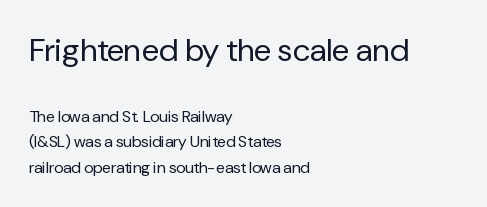
Q: Is the text bold? A: No.
Q: Is the text italic (slanted)? A: No, it is upright.
Q: Is the typeface a serif or a sans-serif typeface? A: Sans-serif.
Q: Is the text underlined? A: No.
Q: How is the paragraph aligned? A: Left-aligned.
Q: Is the spacing between letters normal or unusually wide? A: Normal.
Q: Is the spacing between lines tight, normal or loose? A: Normal.
Q: Which block of text is set in a larger size, the first (top) or the second (bottom)? A: The first (top) one.
Q: Width (condensed, normal, or wide)? A: Normal.
Q: Stroke contrast? A: Low.
Q: x-height? A: Medium.
Q: Monospaced? A: No.
